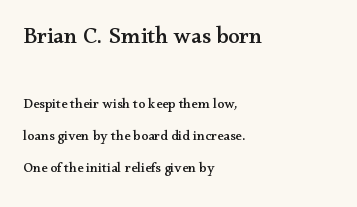
Q: Is the text italic (slanted)? A: No, it is upright.
Q: Is the text underlined? A: No.
Q: How is the paragraph aligned? A: Left-aligned.
Q: Is the spacing between letters normal or unusually wide? A: Normal.
Q: Is the spacing between lines tight, normal or loose? A: Loose.
Q: Which block of text is set in a larger size, the first (top) or the second (bottom)? A: The first (top) one.
